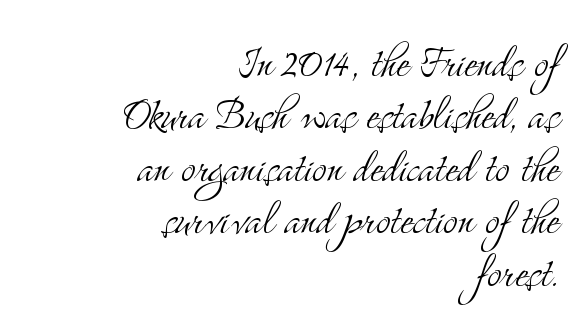
Little horizontal feet cap the strokes, marking this as serif type. The rag falls on the left side of this text block. The letters sit at their default tracking, neither squeezed nor spread. Interline gaps are noticeably narrow in this sample. Plain, unruled lines of type.
